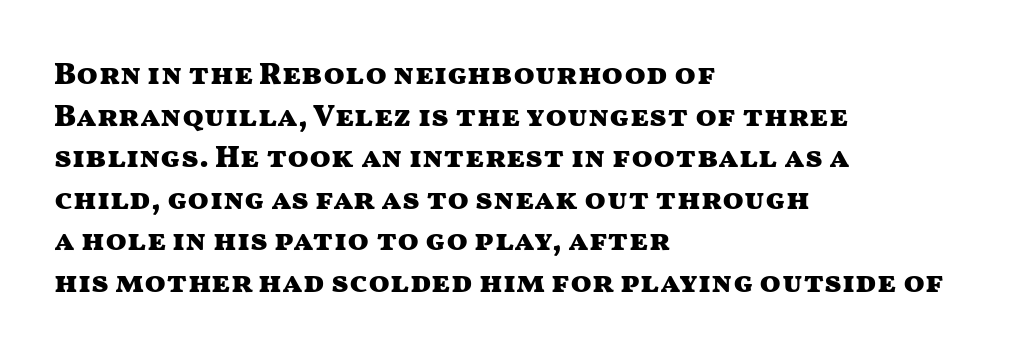
In CSS terms this would be text-align: left. The zone under the glyphs is completely vacant. This block has exactly the height ordinary leading produces. Posture: upright roman. In terms of letterform style, serifs are entirely absent. How are the letters spaced? Ordinarily, with no added tracking.
